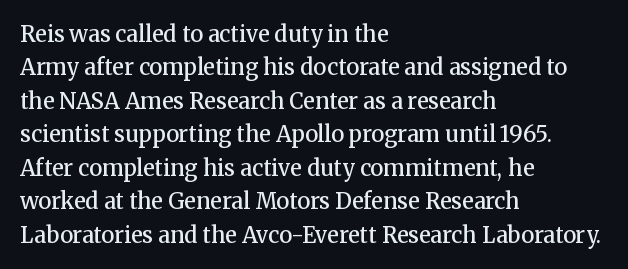
The image shows 22 px text type, upright; set left-aligned, normal line spacing (1.52x), normal letter spacing, not underlined.
